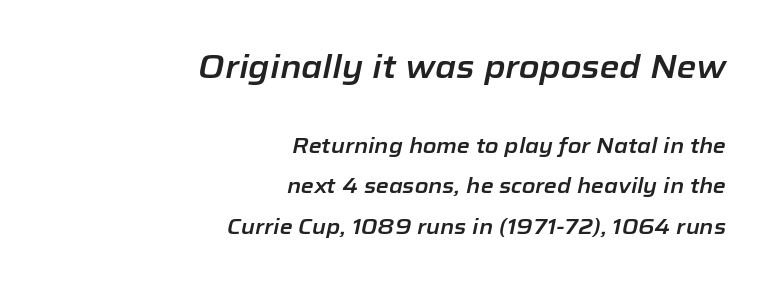
Q: Is the text italic (slanted)? A: Yes, it leans right by about 12 degrees.
Q: Is the text underlined? A: No.
Q: How is the paragraph aligned? A: Right-aligned.
Q: Is the spacing between letters normal or unusually wide? A: Normal.
Q: Is the spacing between lines tight, normal or loose? A: Loose.
Q: Which block of text is set in a larger size, the first (top) or the second (bottom)? A: The first (top) one.
Q: Width (condensed, normal, or wide)? A: Normal.
Q: Stroke contrast? A: Low.
Q: x-height? A: Medium.
Q: Monospaced? A: No.
